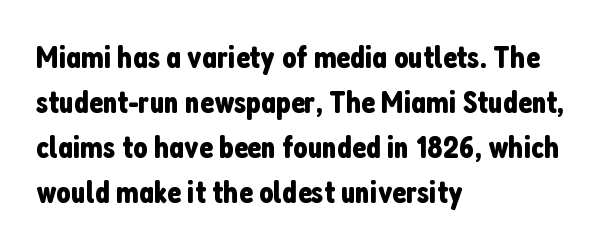
Q: Is the text italic (slanted)? A: No, it is upright.
Q: Is the typeface a serif or a sans-serif typeface? A: Sans-serif.
Q: Is the text underlined? A: No.
Q: How is the paragraph aligned? A: Left-aligned.
Q: Is the spacing between letters normal or unusually wide? A: Normal.
Q: Is the spacing between lines tight, normal or loose? A: Normal.
Q: Width (condensed, normal, or wide)? A: Condensed.
Q: Stroke contrast? A: Low.
Q: x-height? A: Medium.
Q: Monospaced? A: No.
